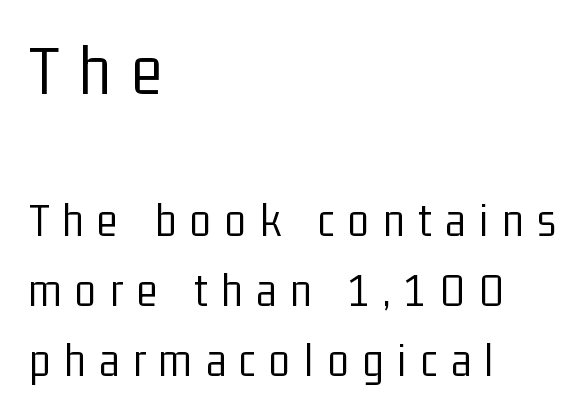
{"serif": "no", "italic": "no", "bold": "no", "weight": "light", "width": "condensed", "stroke_contrast": "low", "x_height": "medium", "monospaced": "no", "underline": "no", "align": "left", "line_spacing": "normal", "line_spacing_ratio": 1.43, "letter_spacing": "wide", "letter_spacing_em": 0.28, "larger_block": "first", "size_ratio": 1.49, "glyph_px": 73}
